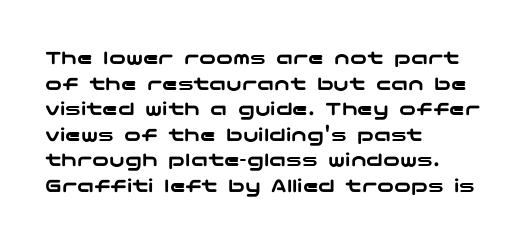
Line beginnings align vertically; line endings do not. Posture: vertical. A typesetter would call this zero additional tracking. The baseline area is clear.
